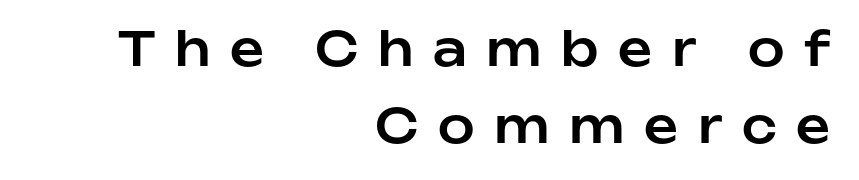
The image shows 47 px sans-serif type, upright; set right-aligned, normal line spacing (1.63x), unusually wide letter spacing (+0.42 em), not underlined; low stroke contrast and a medium x-height.
